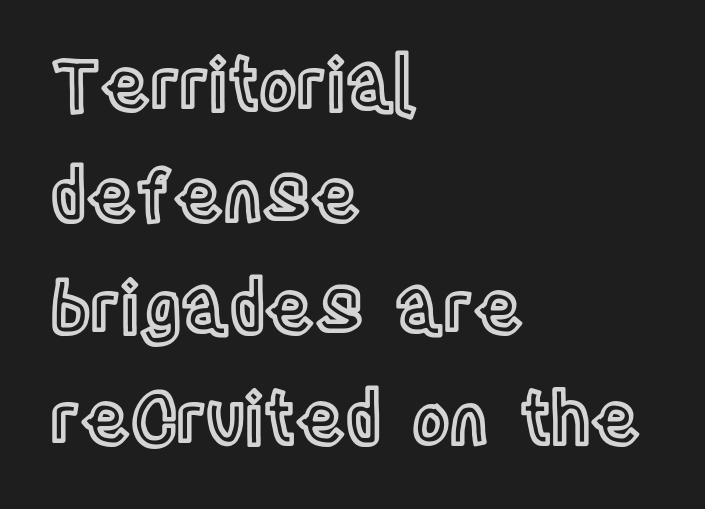
Leading: standard. The lines in this sample share a left origin and differ only in where they stop. In terms of letterspacing, this is plain default setting. Honestly, there is no underline to notice here at all. A typesetter would mark this as roman, not italic. Each letter keeps its own natural width here, so spacing adapts to shape.
